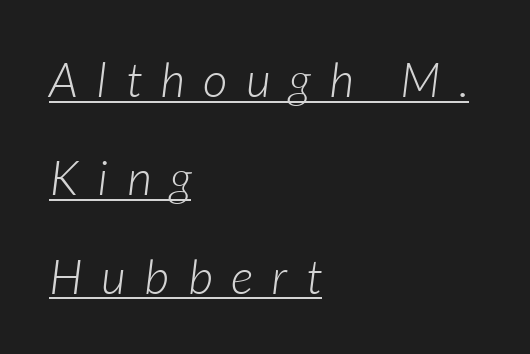
{"italic": "yes", "lean": "right", "slant_degrees": 7, "bold": "no", "weight": "light", "width": "normal", "stroke_contrast": "low", "x_height": "medium", "monospaced": "no", "underline": "yes", "align": "left", "line_spacing": "loose", "line_spacing_ratio": 2.05, "letter_spacing": "wide", "letter_spacing_em": 0.39, "glyph_px": 48}
